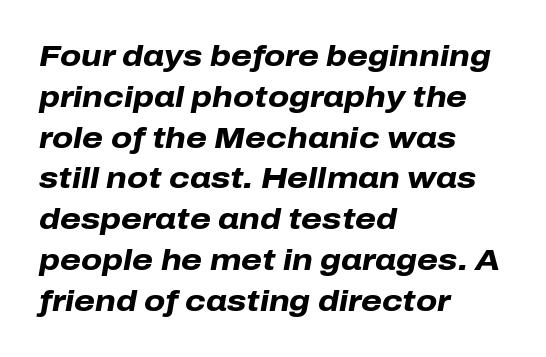
Q: Is the text bold? A: Yes.
Q: Is the text italic (slanted)? A: Yes, it leans right by about 10 degrees.
Q: Is the text underlined? A: No.
Q: How is the paragraph aligned? A: Left-aligned.
Q: Is the spacing between letters normal or unusually wide? A: Normal.
Q: Is the spacing between lines tight, normal or loose? A: Normal.
Q: Width (condensed, normal, or wide)? A: Normal.
Q: Stroke contrast? A: Low.
Q: x-height? A: Medium.
Q: Monospaced? A: No.
